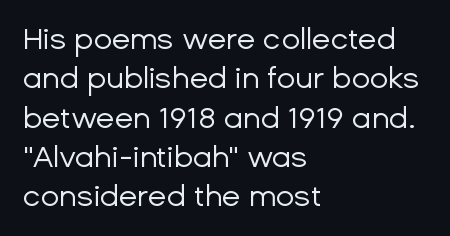
{"serif": "no", "italic": "no", "bold": "no", "weight": "regular", "width": "normal", "stroke_contrast": "low", "x_height": "medium", "monospaced": "no", "underline": "no", "align": "left", "line_spacing": "normal", "line_spacing_ratio": 1.31, "letter_spacing": "normal", "letter_spacing_em": 0.0, "glyph_px": 30}
